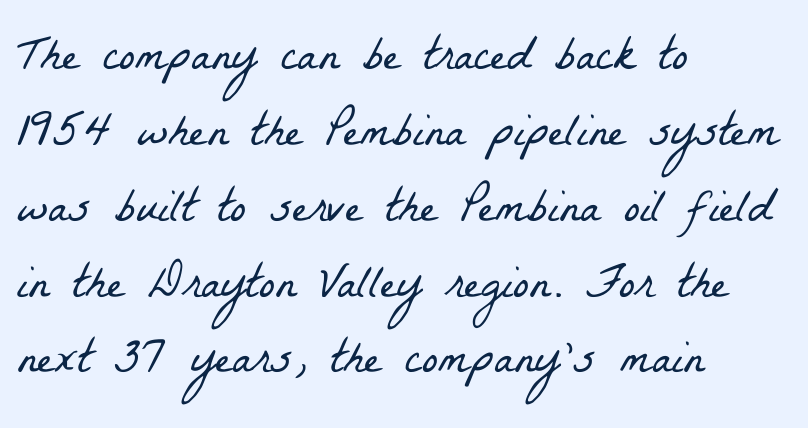
The image shows 48 px light, condensed serif type; set left-aligned, normal line spacing (1.58x), normal letter spacing, not underlined; low stroke contrast and a medium x-height.
